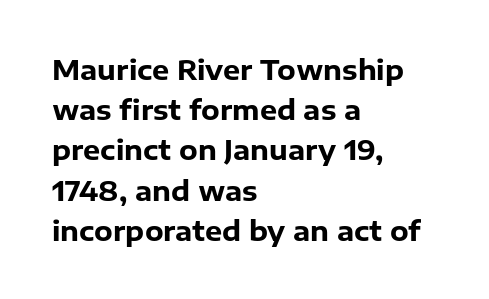
The image shows 27 px bold type, upright; set left-aligned, normal line spacing (1.49x), normal letter spacing, not underlined.
